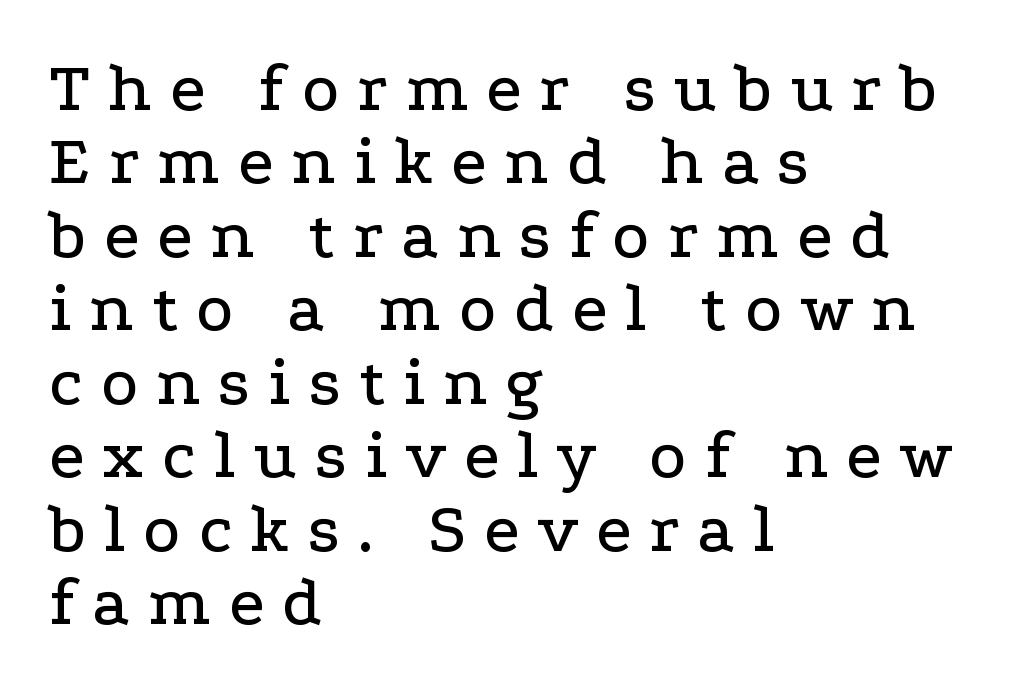
Characters follow at a spacing far wider than the type designer built in. Nope, not italic — everything's standing straight. The glyphs are unaccompanied by any horizontal stroke below them. Each letter keeps its own natural width here, so spacing adapts to shape.
